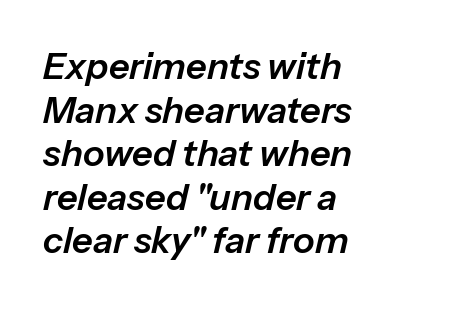
{"italic": "yes", "lean": "right", "slant_degrees": 13, "width": "normal", "stroke_contrast": "low", "x_height": "medium", "monospaced": "no", "underline": "no", "align": "left", "line_spacing_ratio": 1.21, "letter_spacing": "normal", "letter_spacing_em": 0.0, "glyph_px": 36}
